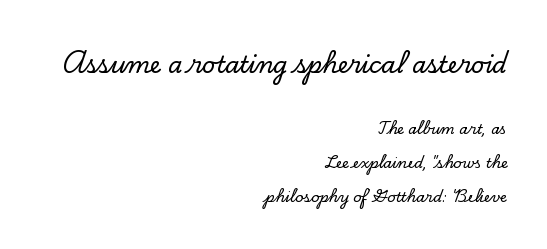
The image shows 23 px text type; set right-aligned, loose line spacing (2.42x), normal letter spacing, not underlined; the first (top) block is 1.64x larger.
